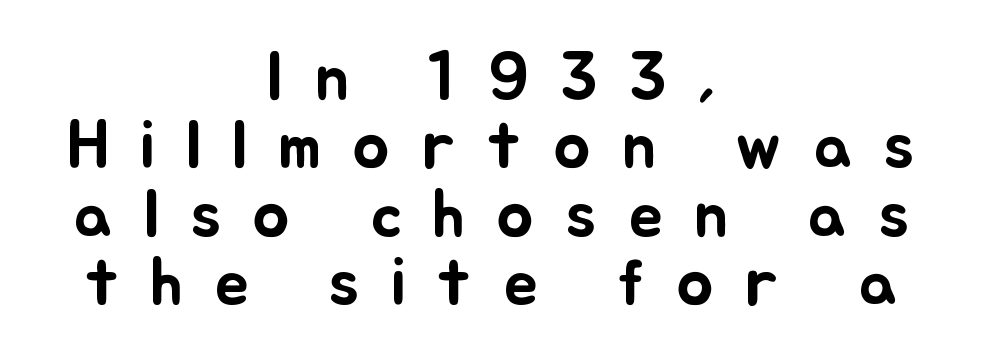
The compositor balanced each line on the midline. The string is rendered with underlining switched off. Tracking here is generous; glyphs stand well apart from one another. The line-height multiplier appears low, near solid setting.
